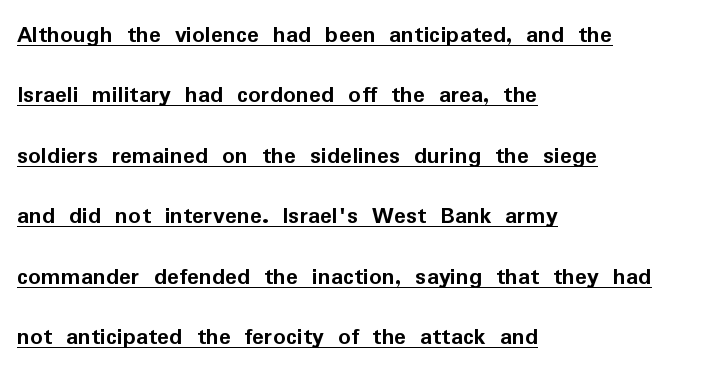
Q: Is the text bold? A: Yes.
Q: Is the text italic (slanted)? A: No, it is upright.
Q: Is the text underlined? A: Yes.
Q: How is the paragraph aligned? A: Left-aligned.
Q: Is the spacing between letters normal or unusually wide? A: Normal.
Q: Is the spacing between lines tight, normal or loose? A: Loose.
